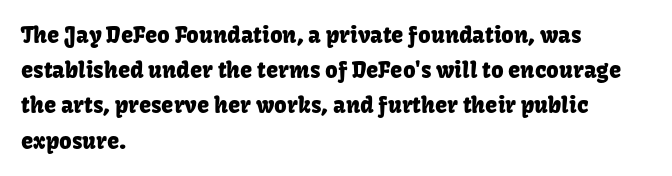
The face used here is rendered with its standard letterfit. A bare baseline throughout the passage. The compositor pushed each line to the left boundary. Regarding leading, the lines here are spaced in the standard way.
